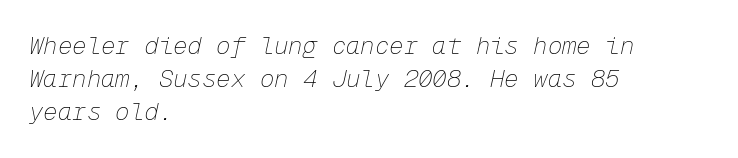
The image shows 24 px text type, italic (leaning right); set left-aligned, normal line spacing (1.38x), normal letter spacing, not underlined.
